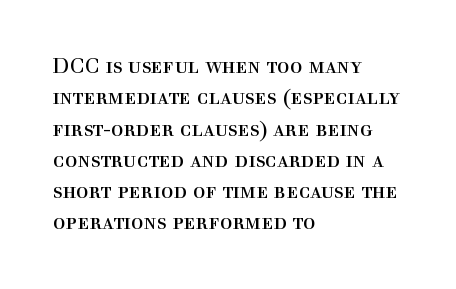
Ordinary non-slanted type is in use. Honestly, the row spacing looks completely unremarkable. These lines keep a tight, regular rhythm from letter to letter. These lines stack with their left ends in a neat column.
